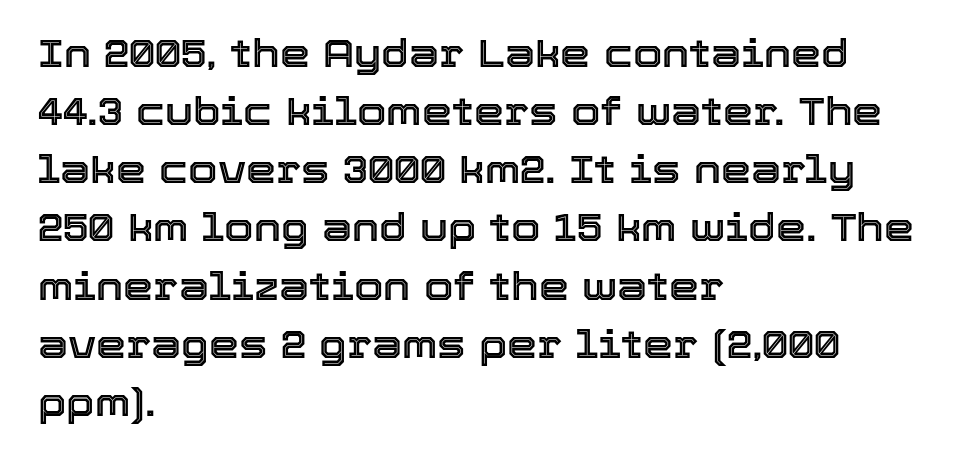
Q: Is the text italic (slanted)? A: No, it is upright.
Q: Is the text underlined? A: No.
Q: How is the paragraph aligned? A: Left-aligned.
Q: Is the spacing between letters normal or unusually wide? A: Normal.
Q: Is the spacing between lines tight, normal or loose? A: Normal.
Q: Width (condensed, normal, or wide)? A: Normal.
Q: x-height? A: Medium.
Q: Monospaced? A: No.
